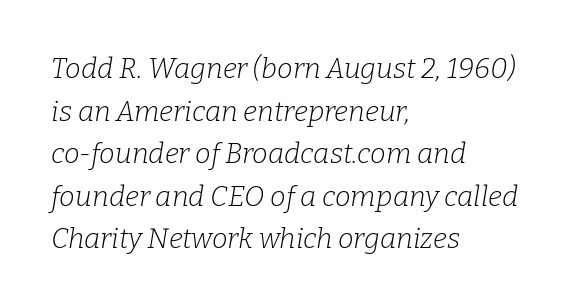
{"serif": "yes", "italic": "yes", "lean": "right", "slant_degrees": 9, "bold": "no", "weight": "light", "width": "normal", "stroke_contrast": "low", "x_height": "medium", "monospaced": "no", "underline": "no", "align": "left", "line_spacing": "normal", "line_spacing_ratio": 1.52, "letter_spacing": "normal", "letter_spacing_em": 0.0, "glyph_px": 28}
